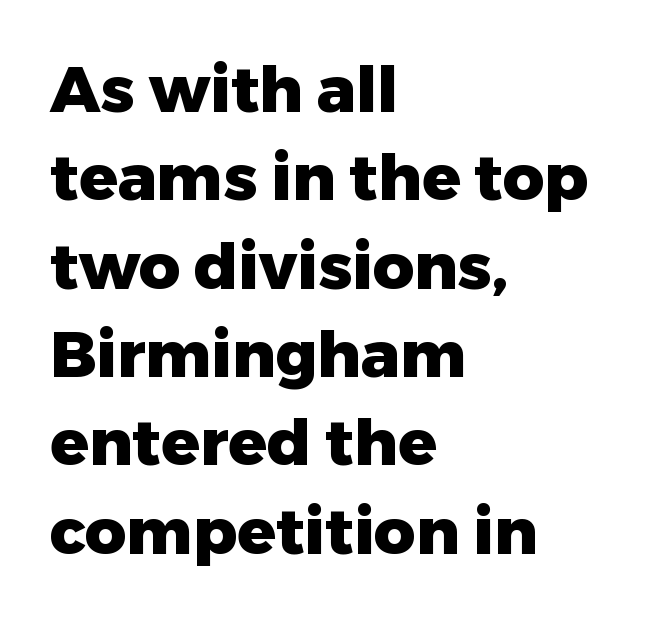
Q: Is the text bold? A: Yes.
Q: Is the text italic (slanted)? A: No, it is upright.
Q: Is the typeface a serif or a sans-serif typeface? A: Sans-serif.
Q: Is the text underlined? A: No.
Q: How is the paragraph aligned? A: Left-aligned.
Q: Is the spacing between letters normal or unusually wide? A: Normal.
Q: Is the spacing between lines tight, normal or loose? A: Normal.
Q: Width (condensed, normal, or wide)? A: Normal.
Q: Stroke contrast? A: Low.
Q: x-height? A: Medium.
Q: Monospaced? A: No.
